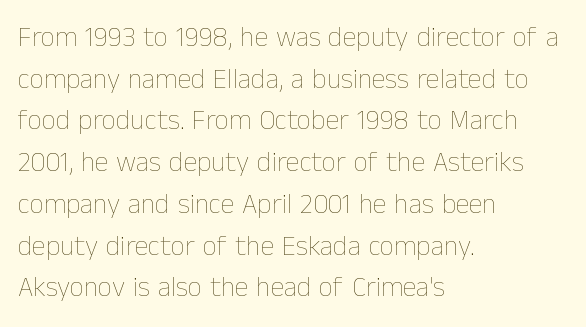
Leftover space on each line is placed entirely after the last word. Inter-character spacing is left at the font's built-in metrics. The designer left line spacing at the default. The font's upright variant was chosen for this text. The strip under each line holds only bare page.
